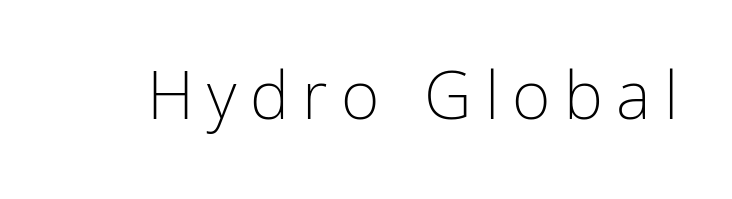
{"serif": "no", "italic": "no", "bold": "no", "weight": "light", "width": "condensed", "stroke_contrast": "low", "x_height": "medium", "monospaced": "no", "underline": "no", "letter_spacing": "wide", "letter_spacing_em": 0.2, "glyph_px": 66}
